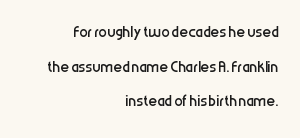
The image shows 21 px text type, upright; set right-aligned, normal line spacing (1.65x), normal letter spacing, not underlined.
